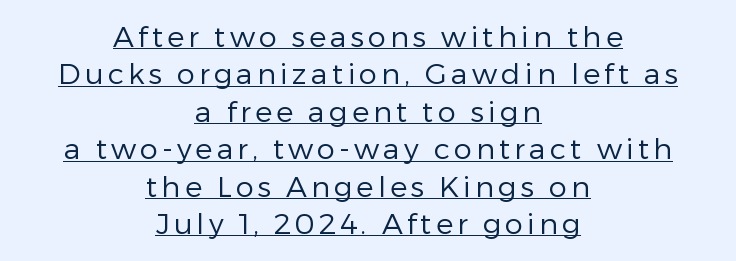
Each letter keeps its own natural width here, so spacing adapts to shape. Emphasis is given by a line drawn under the lettering. These lines are composed in type without serifs. Both edges are ragged and mirror each other, which tells us the setting is centered. Weight: not bold — regular or lighter. Vertically, the passage feels balanced, rows spaced as you'd expect.
